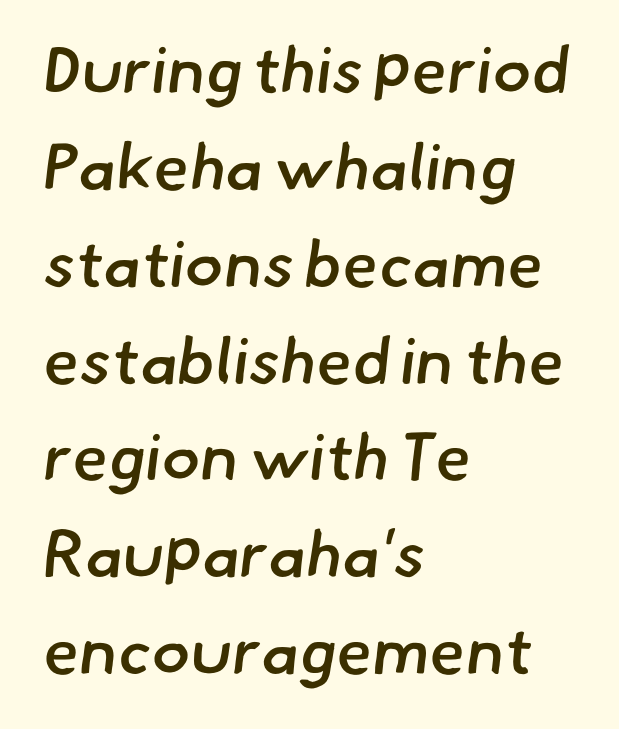
Q: Is the text bold? A: Semi-bold.
Q: Is the typeface a serif or a sans-serif typeface? A: Sans-serif.
Q: Is the text underlined? A: No.
Q: How is the paragraph aligned? A: Left-aligned.
Q: Is the spacing between letters normal or unusually wide? A: Normal.
Q: Is the spacing between lines tight, normal or loose? A: Normal.
Q: Width (condensed, normal, or wide)? A: Normal.
Q: Stroke contrast? A: Low.
Q: x-height? A: Small.
Q: Monospaced? A: No.
